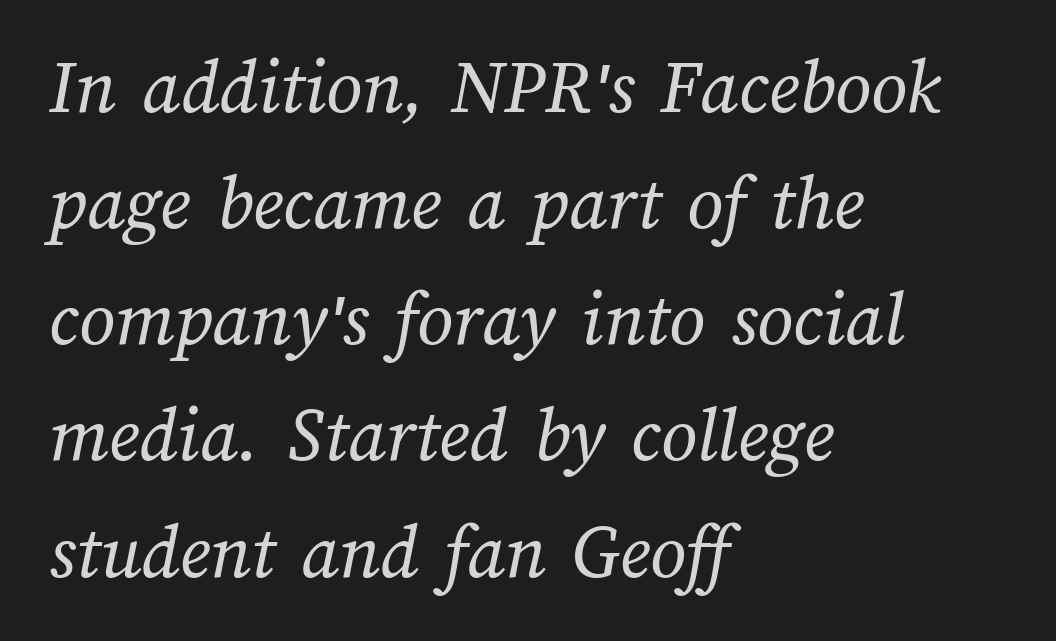
{"bold": "no", "weight": "regular", "width": "normal", "stroke_contrast": "medium", "x_height": "medium", "monospaced": "no", "underline": "no", "align": "left", "line_spacing": "normal", "line_spacing_ratio": 1.47, "letter_spacing": "normal", "letter_spacing_em": 0.0, "glyph_px": 79}
